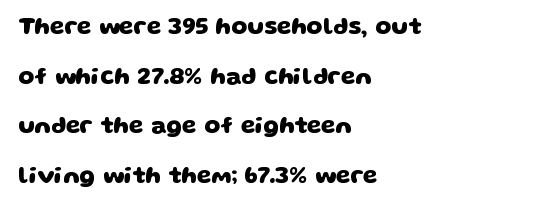
{"bold": "yes", "underline": "no", "align": "left", "line_spacing": "loose", "line_spacing_ratio": 2.16, "letter_spacing": "normal", "letter_spacing_em": 0.0, "glyph_px": 23}
